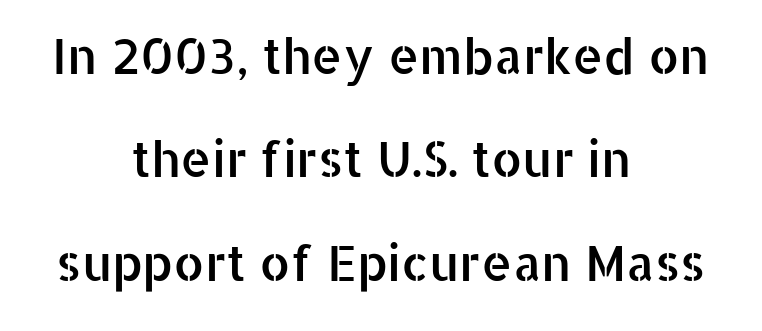
Does extra space separate the letters? No, they use regular spacing. Observe the absence of serifs on each vertical stroke in this sample. The glyphs are unaccompanied by any horizontal stroke below them. In terms of posture, this sample is upright.
